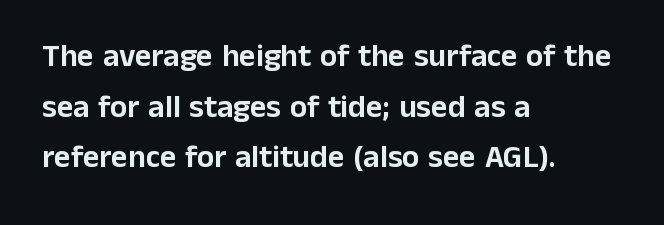
The image shows 32 px sans-serif type, upright; set left-aligned, normal line spacing (1.58x), normal letter spacing, not underlined; low stroke contrast and a medium x-height.
